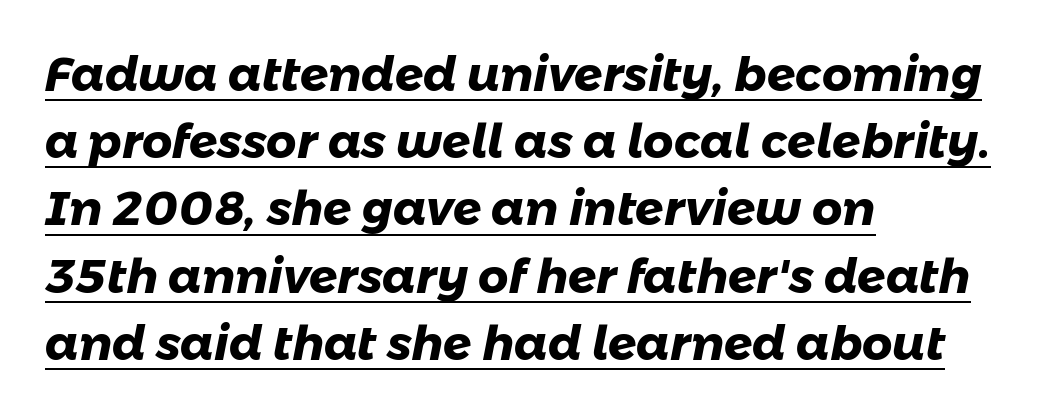
The gaps between neighbouring characters are ordinary and unremarkable. Is there an underline? Yes — a line sits under the letters. On the weight axis this lands at bold, roughly 700. In CSS terms this would be text-align: left.
